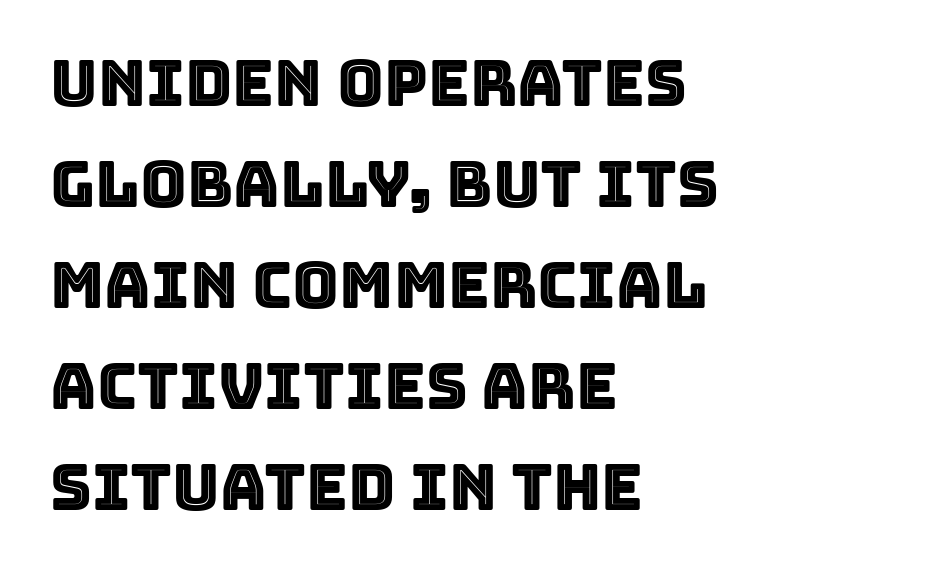
The image shows 64 px text type, upright; set left-aligned, normal line spacing (1.58x), normal letter spacing, not underlined; a large x-height.
